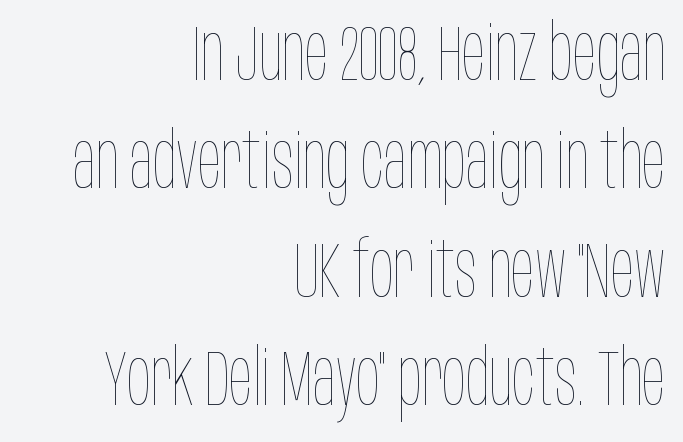
The image shows 78 px thin, condensed type, upright; set right-aligned, normal line spacing (1.39x), normal letter spacing, not underlined; low stroke contrast and a large x-height.
